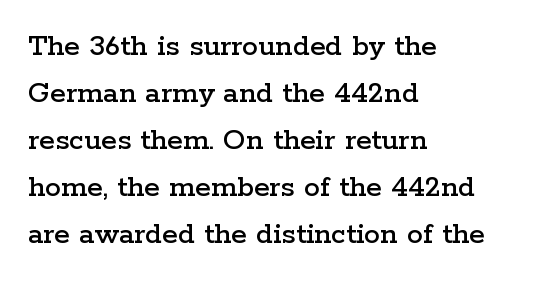
The image shows 32 px wide serif type, upright; set left-aligned, normal line spacing (1.47x), normal letter spacing, not underlined; low stroke contrast and a medium x-height.
